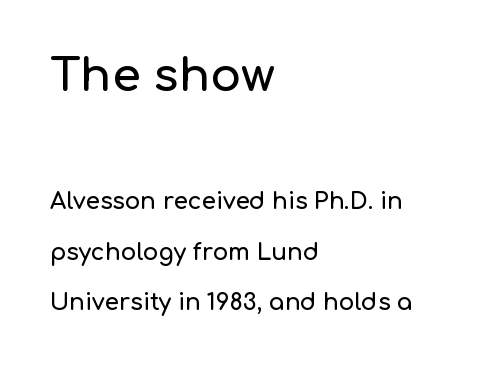
Large over small — that's the arrangement of the two blocks here. The type family on display is of the sans-serif kind. Think of a printed novel: that variable character pitch is what you see here. Vertical strokes here are truly vertical. Layout note: lines flush left. You could fit nearly another row in the gap between these rows.
